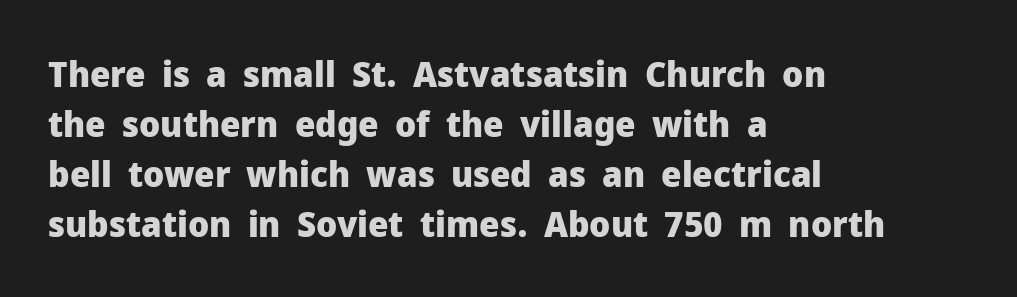
Decoration check: the copy has no underline. The passage shown stacks its lines at a standard gap. Posture: vertical. Tracking here is standard; glyphs follow each other at the usual distance. These lines are composed in type without serifs. The sample has been set heavy, in full bold.
